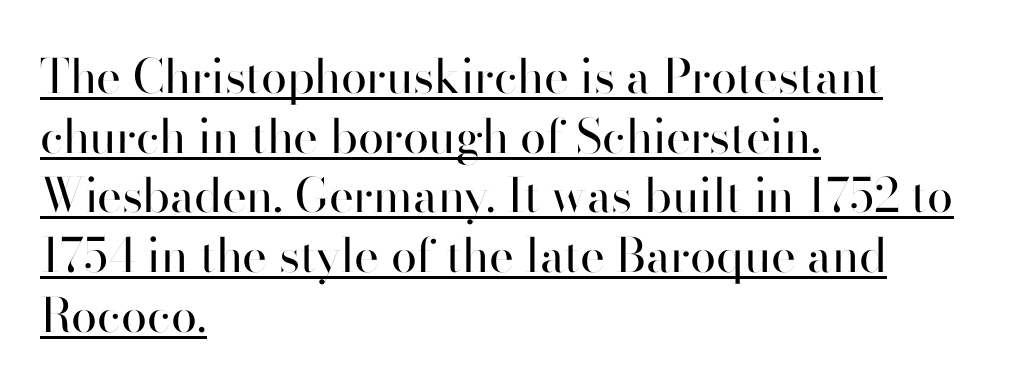
{"serif": "no", "italic": "no", "bold": "no", "weight": "regular", "width": "normal", "stroke_contrast": "high", "x_height": "small", "monospaced": "no", "underline": "yes", "align": "left", "line_spacing": "normal", "line_spacing_ratio": 1.27, "letter_spacing": "normal", "letter_spacing_em": 0.0, "glyph_px": 47}
